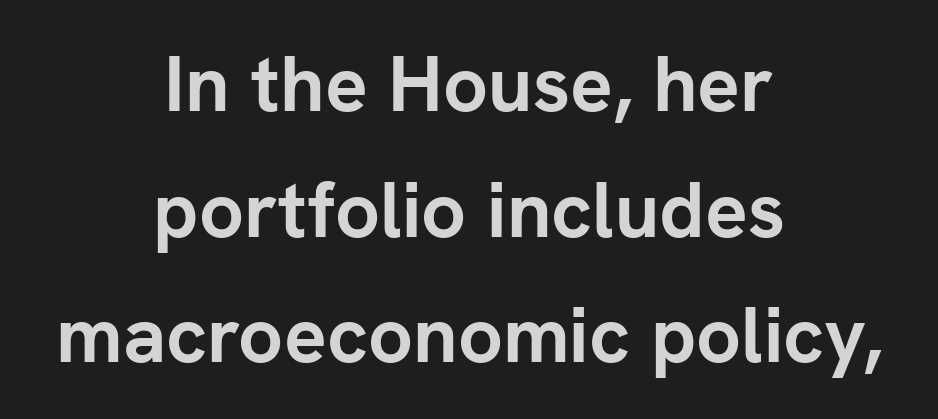
The passage shown is emphatically bold. Is there any slant? The stems are plumb. In terms of letterform style, serifs are entirely absent. Check under the words: just untouched page. The gaps between neighbouring characters are ordinary and unremarkable.
